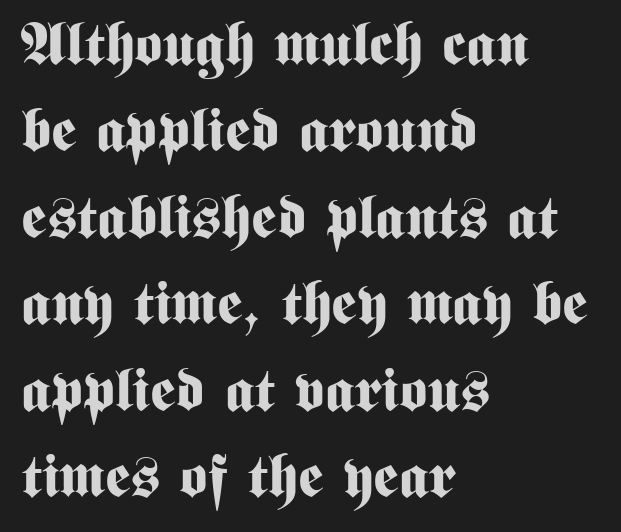
{"serif": "no", "italic": "no", "bold": "yes", "weight": "bold", "width": "condensed", "stroke_contrast": "medium", "x_height": "medium", "monospaced": "no", "underline": "no", "align": "left", "line_spacing": "normal", "line_spacing_ratio": 1.44, "letter_spacing": "normal", "letter_spacing_em": 0.0, "glyph_px": 60}
